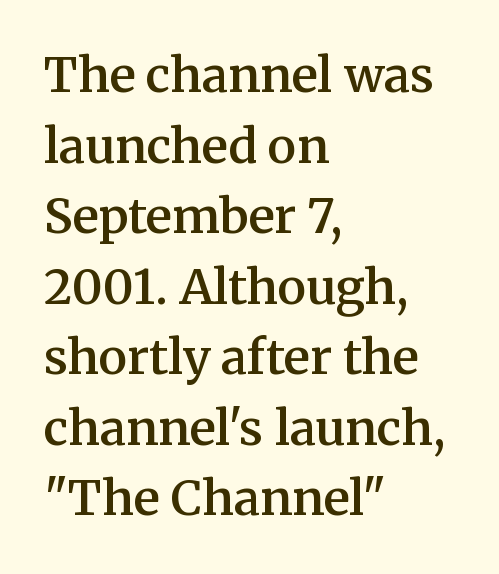
Typesetter's note: demi weight, one step under bold. Quick note: underline off. Each word holds together tightly as a unit, with standard inter-letter gaps. Unlike a clean sans, this face finishes its strokes with serifs. Varying glyph widths throughout — classic text-font behaviour.
